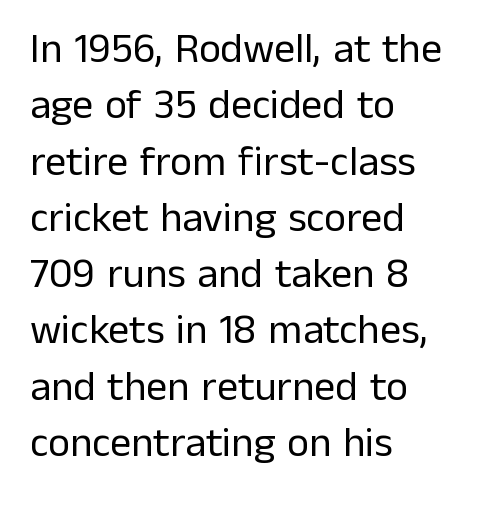
The image shows 42 px regular-weight sans-serif type, upright; set left-aligned, normal line spacing (1.34x), normal letter spacing, not underlined; low stroke contrast and a medium x-height.
